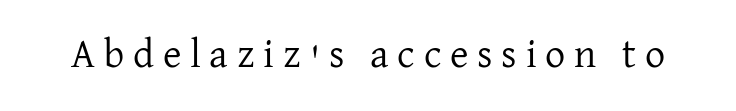
Q: Is the text bold? A: No.
Q: Is the text italic (slanted)? A: No, it is upright.
Q: Is the typeface a serif or a sans-serif typeface? A: Serif.
Q: Is the text underlined? A: No.
Q: Is the spacing between letters normal or unusually wide? A: Unusually wide.
Q: Width (condensed, normal, or wide)? A: Normal.
Q: Stroke contrast? A: Low.
Q: x-height? A: Medium.
Q: Monospaced? A: No.
